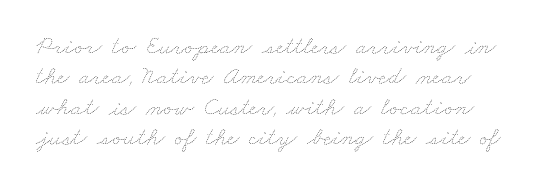
The image shows 25 px text type; set line spacing 1.22x, normal letter spacing, not underlined.
